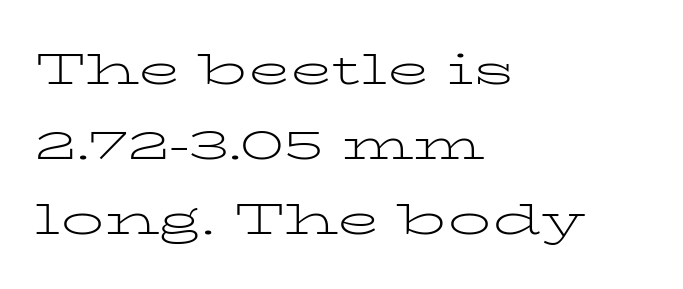
Letterform terminals end in serifs throughout the passage. The passage shown is typed in a proportional face where columns would drift. Bare-footed words on every line. Every stem runs plumb, perpendicular to the baseline.
